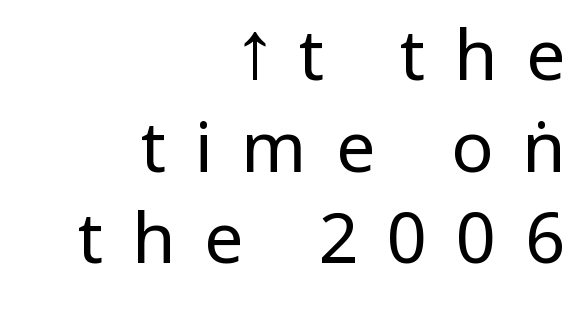
The image shows 70 px regular-weight, condensed sans-serif type, upright; set right-aligned, normal line spacing (1.31x), unusually wide letter spacing (+0.41 em), not underlined; low stroke contrast.
